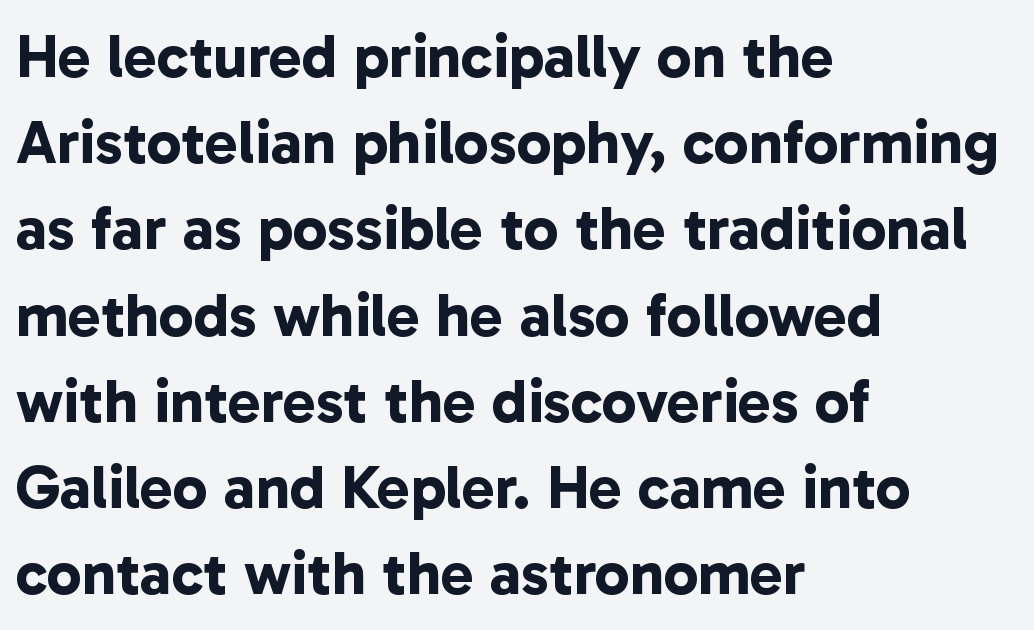
{"serif": "no", "bold": "yes", "weight": "bold", "width": "normal", "stroke_contrast": "low", "x_height": "medium", "monospaced": "no", "underline": "no", "align": "left", "line_spacing": "normal", "line_spacing_ratio": 1.39, "letter_spacing": "normal", "letter_spacing_em": 0.0, "glyph_px": 62}
